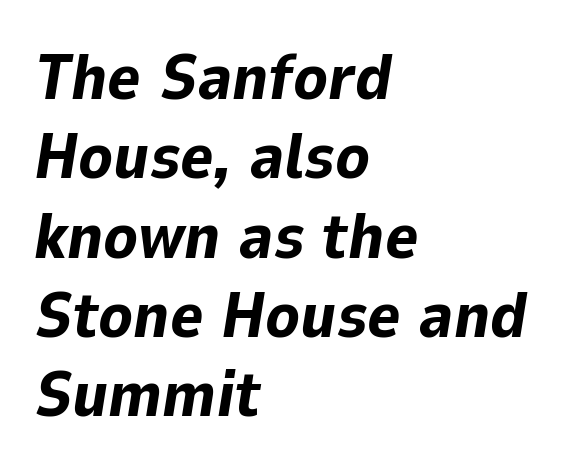
{"italic": "yes", "lean": "right", "slant_degrees": 9, "bold": "yes", "weight": "bold", "width": "normal", "stroke_contrast": "low", "x_height": "medium", "monospaced": "no", "underline": "no", "align": "left", "line_spacing_ratio": 1.24, "letter_spacing": "normal", "letter_spacing_em": 0.0, "glyph_px": 64}
